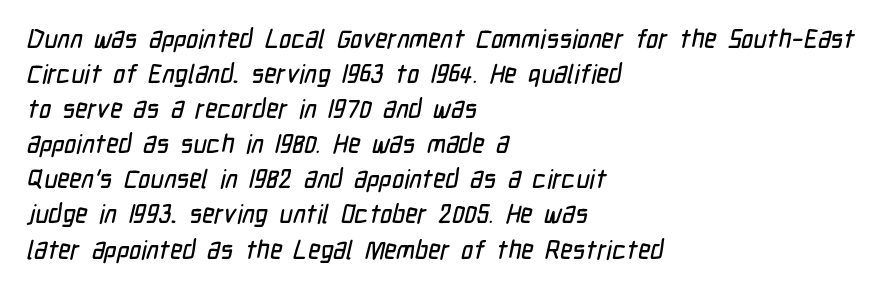
{"underline": "no", "align": "left", "line_spacing": "normal", "line_spacing_ratio": 1.35, "letter_spacing": "normal", "letter_spacing_em": 0.0, "glyph_px": 26}
